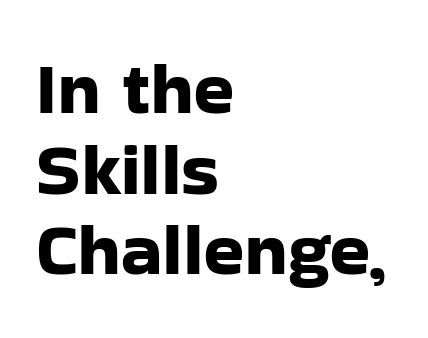
The face used here is proportionally spaced, like ordinary book or web type. The text block is weighted toward the left margin, trailing off unevenly rightward. Each letter's strokes conclude bluntly, with no projecting serifs. Compared with typical body copy, the letter spacing here is the same. The baseline area is clear. Posture: straight, roman, zero tilt.
